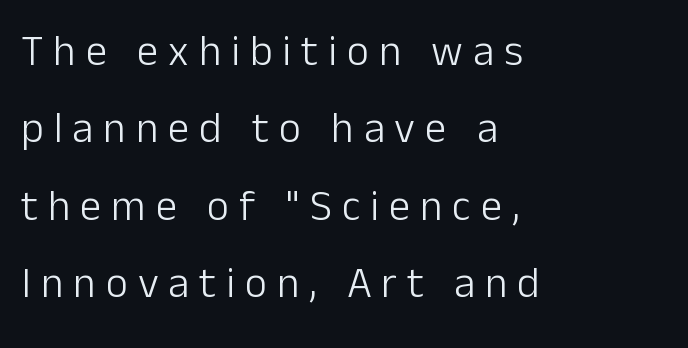
This sample has the flowing, uneven cadence of proportional lettering. The gaps between neighbouring characters are conspicuously large. One-word summary of the alignment: left. Heaviness? Minimal to ordinary, like unemphasized prose. Grotesque or geometric, the face here clearly has no serifs.
